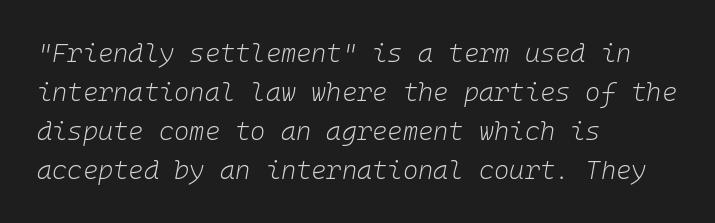
The image shows 26 px text type, italic (leaning right); set left-aligned, normal line spacing (1.5x), normal letter spacing, not underlined.
